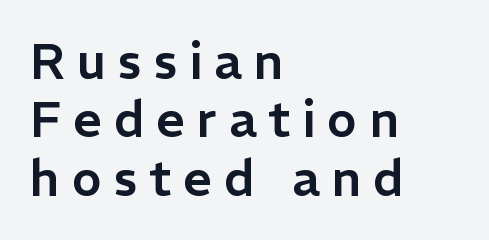
Looks like regular typesetting: each glyph gets only the width it needs. This is the regular roman posture of the typeface. Descenders are the only things crossing below the line. Tracking value appears strongly positive — letters spread wide. The ragged edge is on the right, which tells us the setting is flush left. These lines are composed in type without serifs.
